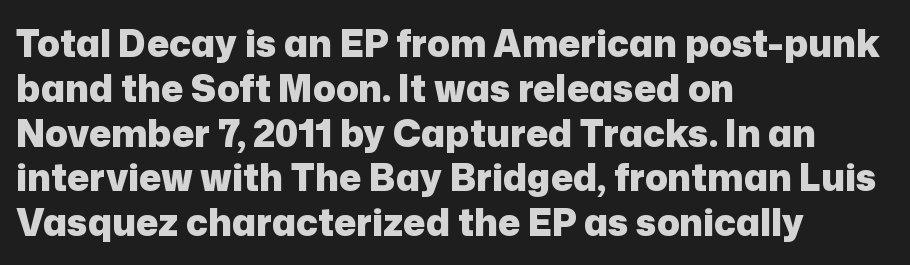
Q: Is the text bold? A: Yes.
Q: Is the text italic (slanted)? A: No, it is upright.
Q: Is the typeface a serif or a sans-serif typeface? A: Sans-serif.
Q: Is the text underlined? A: No.
Q: How is the paragraph aligned? A: Left-aligned.
Q: Is the spacing between letters normal or unusually wide? A: Normal.
Q: Width (condensed, normal, or wide)? A: Normal.
Q: Stroke contrast? A: Low.
Q: x-height? A: Medium.
Q: Monospaced? A: No.
